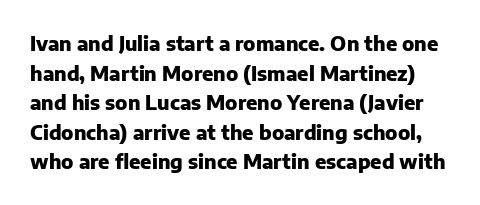
{"italic": "no", "bold": "yes", "underline": "no", "line_spacing": "normal", "line_spacing_ratio": 1.48, "letter_spacing": "normal", "letter_spacing_em": 0.0, "glyph_px": 20}
